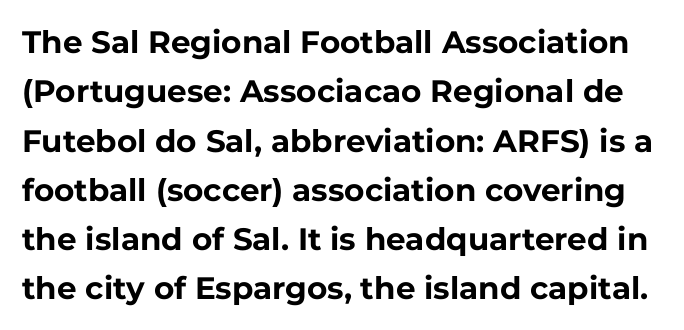
The image shows 31 px bold sans-serif type, upright; set normal line spacing (1.59x), normal letter spacing, not underlined; low stroke contrast and a medium x-height.
